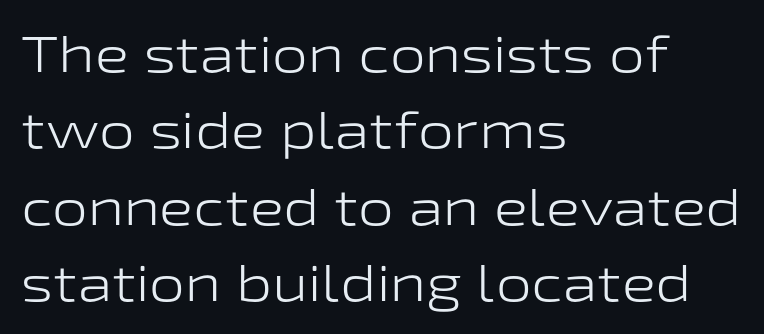
{"serif": "no", "italic": "no", "bold": "no", "weight": "light", "width": "wide", "stroke_contrast": "low", "x_height": "medium", "monospaced": "no", "underline": "no", "align": "left", "line_spacing": "normal", "line_spacing_ratio": 1.5, "letter_spacing": "normal", "letter_spacing_em": 0.0, "glyph_px": 51}
